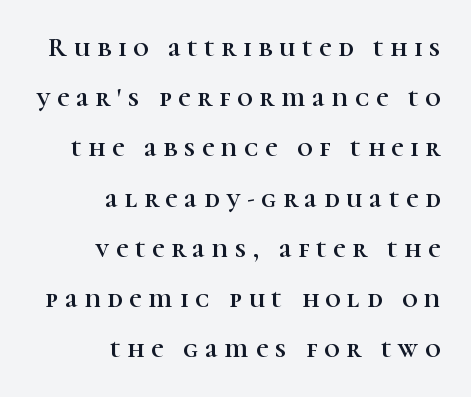
Q: Is the text italic (slanted)? A: No, it is upright.
Q: Is the text underlined? A: No.
Q: How is the paragraph aligned? A: Right-aligned.
Q: Is the spacing between letters normal or unusually wide? A: Unusually wide.
